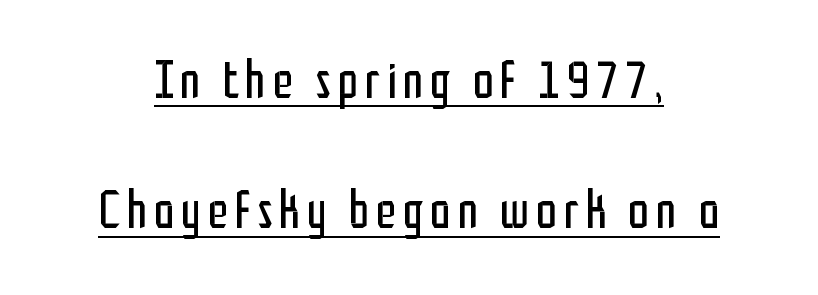
Look at the bottom of the vertical strokes: they stop flat, with no serifs. A typographer would call this underscored text. Proportional: the letters do not fall into vertical columns. Letters have the restrained weight of plain body copy at most. Posture: upright roman. The designer dialed line spacing up above the default.
